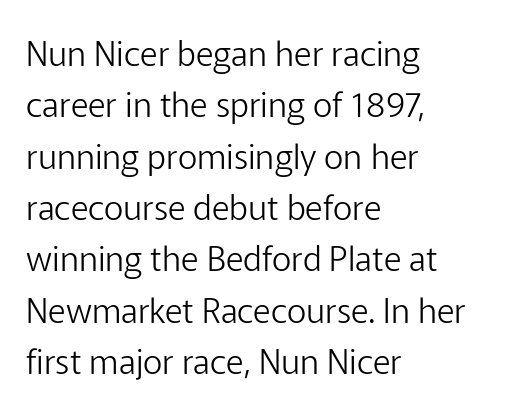
Q: Is the text bold? A: No.
Q: Is the text italic (slanted)? A: No, it is upright.
Q: Is the typeface a serif or a sans-serif typeface? A: Sans-serif.
Q: Is the text underlined? A: No.
Q: How is the paragraph aligned? A: Left-aligned.
Q: Is the spacing between letters normal or unusually wide? A: Normal.
Q: Is the spacing between lines tight, normal or loose? A: Normal.
Q: Width (condensed, normal, or wide)? A: Normal.
Q: Stroke contrast? A: Low.
Q: x-height? A: Medium.
Q: Monospaced? A: No.
